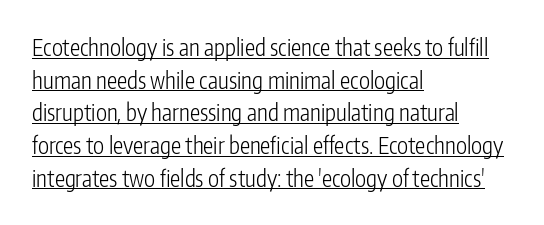
Short and long lines alike share a common starting point at left. A typesetter would call this leading conventional body-copy spacing. Inter-character spacing is left at the font's built-in metrics. Bold? No — there's no thickening of the strokes. The font's upright variant was chosen for this text. The words here are underlined.
